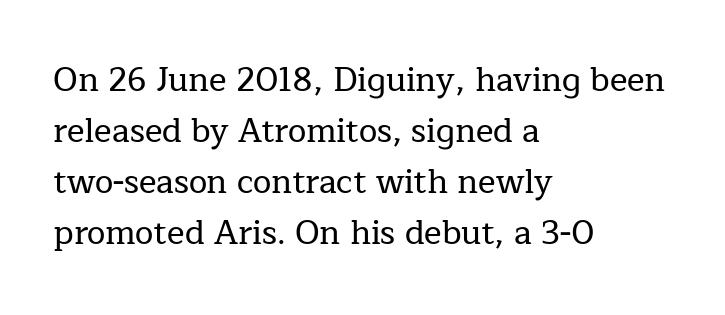
The rag falls on the right side of this text block. If you measured baseline to baseline, you'd find a middling distance. Look at the bottom of the vertical strokes: they flare into serifs here. Glyph-to-glyph distance matches everyday printed text.
